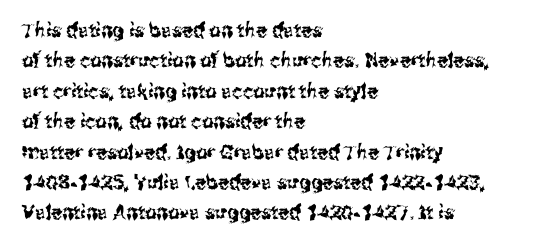
{"italic": "no", "underline": "no", "align": "left", "line_spacing": "normal", "line_spacing_ratio": 1.52, "letter_spacing": "normal", "letter_spacing_em": 0.0, "glyph_px": 20}
